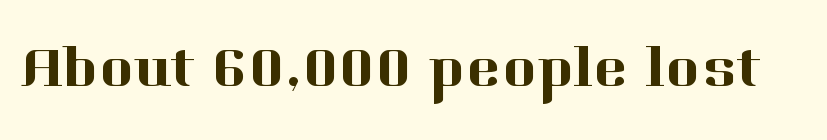
{"serif": "yes", "italic": "no", "width": "normal", "stroke_contrast": "high", "x_height": "medium", "monospaced": "no", "underline": "no", "letter_spacing": "normal", "letter_spacing_em": 0.0, "glyph_px": 59}
